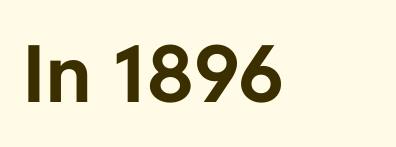
The image shows 79 px bold sans-serif type, upright; set left-aligned, normal letter spacing, not underlined; low stroke contrast and a medium x-height.
